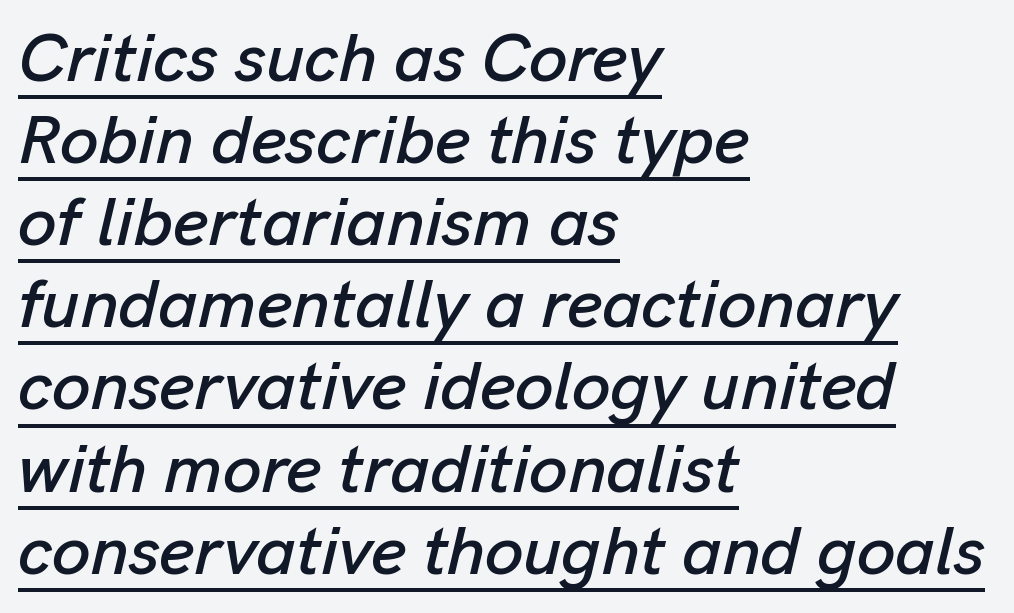
{"italic": "yes", "lean": "right", "slant_degrees": 13, "width": "normal", "stroke_contrast": "low", "x_height": "medium", "monospaced": "no", "underline": "yes", "align": "left", "line_spacing_ratio": 1.19, "letter_spacing": "normal", "letter_spacing_em": 0.0, "glyph_px": 69}
